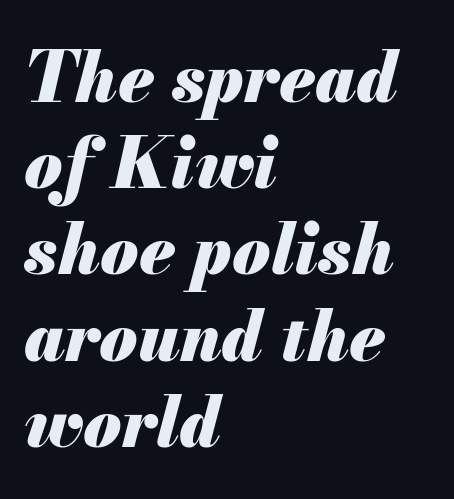
Q: Is the text bold? A: Yes.
Q: Is the text italic (slanted)? A: Yes, it leans right by about 13 degrees.
Q: Is the text underlined? A: No.
Q: How is the paragraph aligned? A: Left-aligned.
Q: Is the spacing between letters normal or unusually wide? A: Normal.
Q: Is the spacing between lines tight, normal or loose? A: Normal.
Q: Width (condensed, normal, or wide)? A: Normal.
Q: Stroke contrast? A: Medium.
Q: x-height? A: Small.
Q: Monospaced? A: No.
